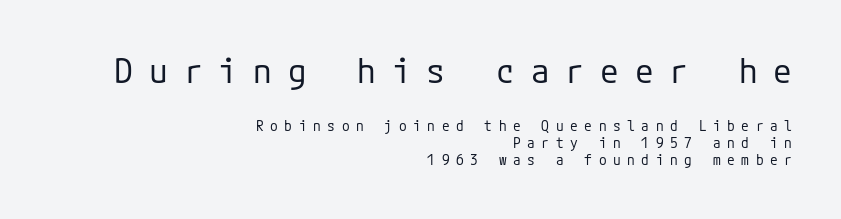
{"serif": "no", "italic": "no", "bold": "no", "weight": "regular", "width": "normal", "stroke_contrast": "low", "x_height": "medium", "underline": "no", "align": "right", "line_spacing_ratio": 1.21, "letter_spacing": "wide", "letter_spacing_em": 0.47, "larger_block": "first", "size_ratio": 2.43, "glyph_px": 34}
